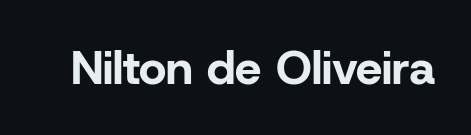
The image shows 47 px bold sans-serif type, upright; set normal letter spacing, not underlined; low stroke contrast and a medium x-height.
